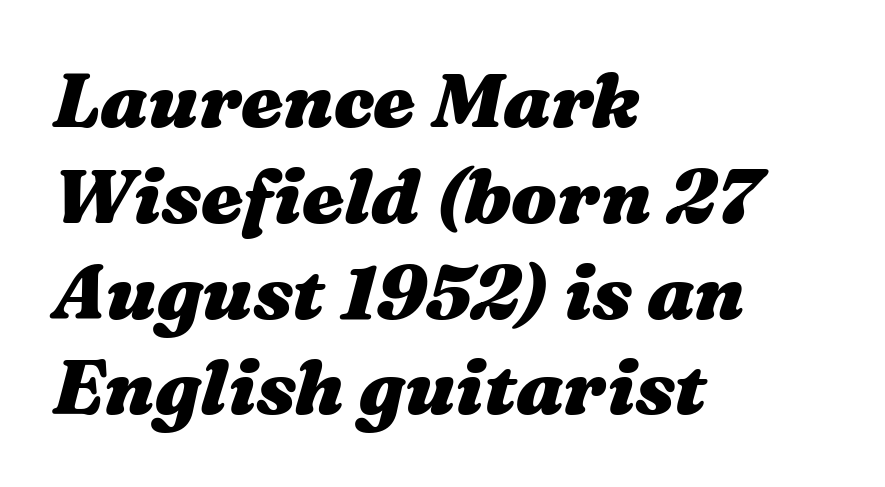
{"italic": "yes", "lean": "right", "slant_degrees": 16, "bold": "yes", "weight": "heavy", "width": "wide", "stroke_contrast": "medium", "x_height": "medium", "monospaced": "no", "underline": "no", "align": "left", "line_spacing": "normal", "line_spacing_ratio": 1.26, "letter_spacing": "normal", "letter_spacing_em": 0.0, "glyph_px": 76}
